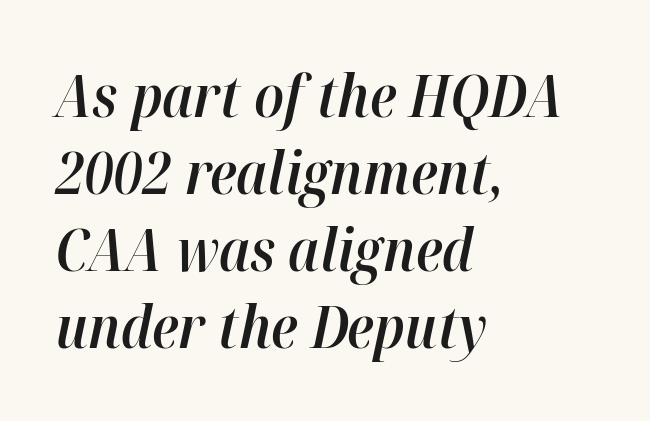
The image shows 58 px semibold type, italic (leaning right); set left-aligned, normal line spacing (1.33x), normal letter spacing, not underlined; high stroke contrast and a medium x-height.
